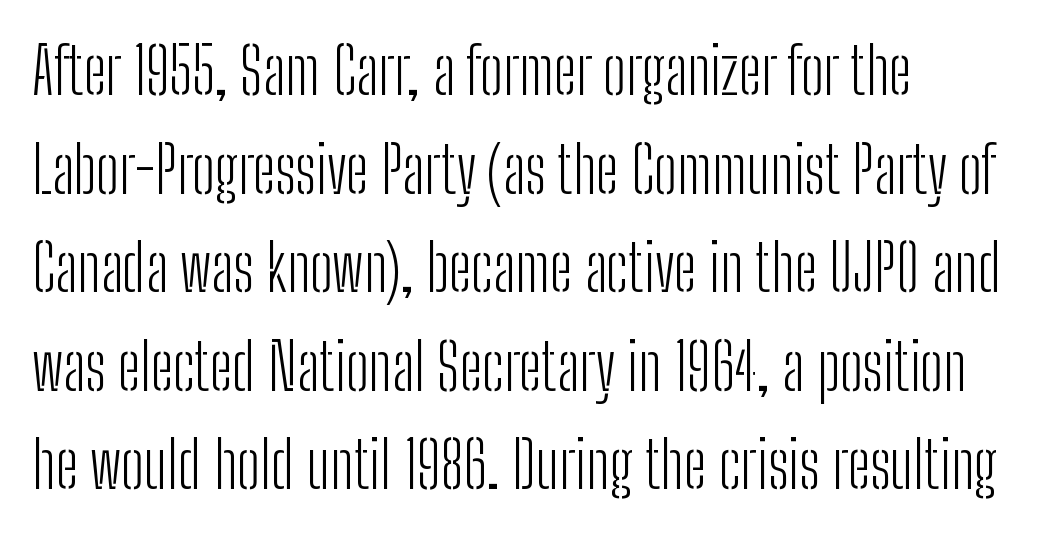
Q: Is the text bold? A: No.
Q: Is the text italic (slanted)? A: No, it is upright.
Q: Is the typeface a serif or a sans-serif typeface? A: Sans-serif.
Q: Is the text underlined? A: No.
Q: Is the spacing between letters normal or unusually wide? A: Normal.
Q: Is the spacing between lines tight, normal or loose? A: Normal.
Q: Width (condensed, normal, or wide)? A: Condensed.
Q: Stroke contrast? A: Low.
Q: x-height? A: Medium.
Q: Monospaced? A: No.
